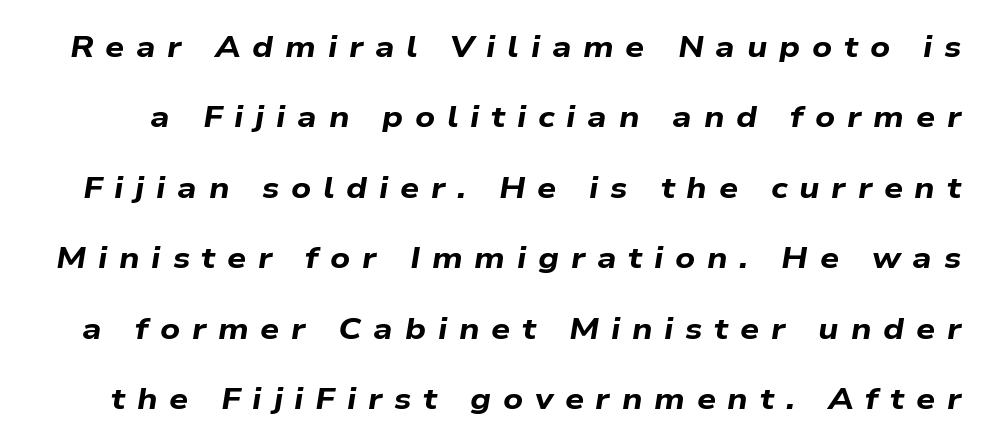
Someone cranked the tracking dial way up on this one. There's an unmistakable incline to the writing here. You'd pick this weight for a headline — it's a proper bold. Type without underlining.
